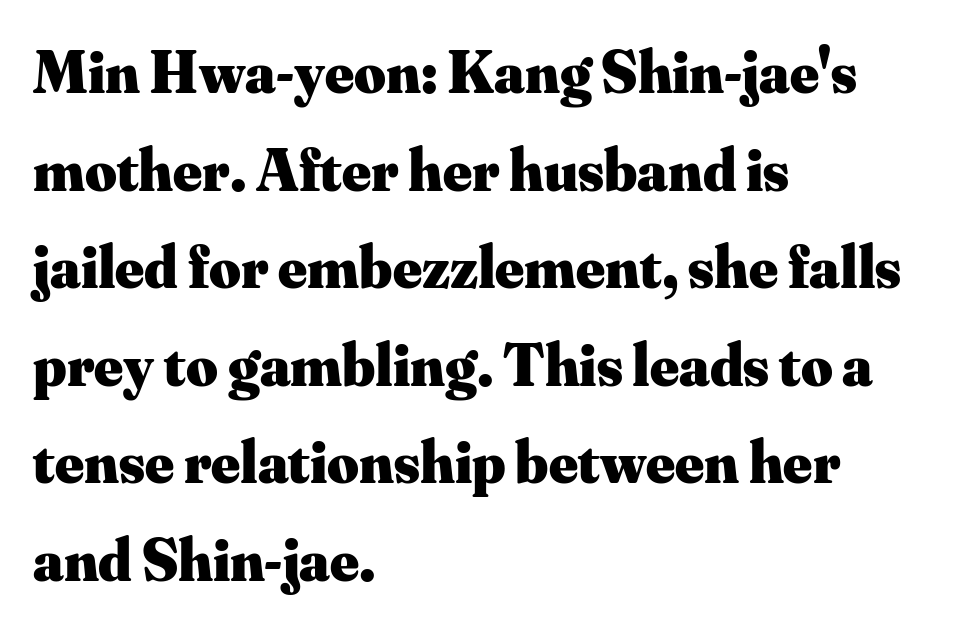
{"serif": "yes", "italic": "no", "bold": "yes", "weight": "heavy", "width": "normal", "stroke_contrast": "medium", "x_height": "small", "monospaced": "no", "underline": "no", "align": "left", "line_spacing": "normal", "line_spacing_ratio": 1.6, "letter_spacing": "normal", "letter_spacing_em": 0.0, "glyph_px": 61}
